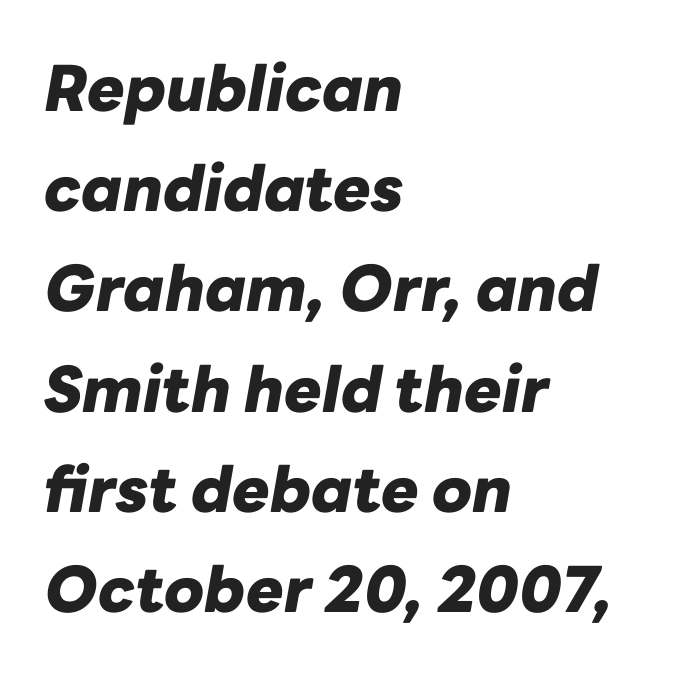
Rendered with sloped, italic letterforms. These lines are rendered in a variable-pitch font. Stroke thickness is high; the sample reads as a true bold. Where is the straight margin? On the left.
